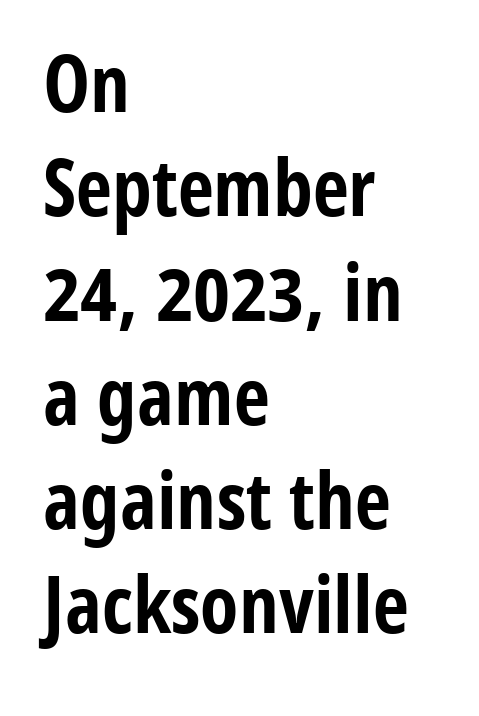
The image shows 79 px bold, condensed sans-serif type, upright; set left-aligned, normal line spacing (1.32x), normal letter spacing, not underlined; low stroke contrast and a medium x-height.
